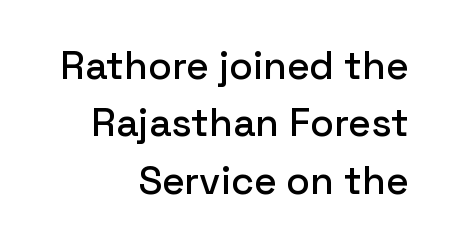
Words float on clear page, feet unadorned. Here the designer chose a conventional face with non-uniform glyph widths. Tracking value appears to be zero — textbook default spacing. A typesetter would label this face a sans.
